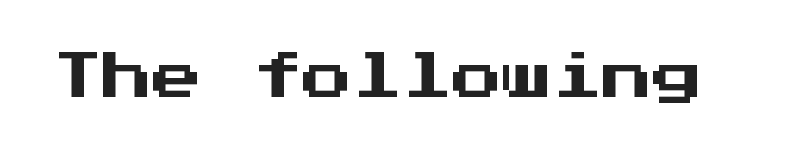
The image shows 50 px sans-serif type, upright, monospaced; set normal letter spacing, not underlined; medium stroke contrast and a medium x-height.
